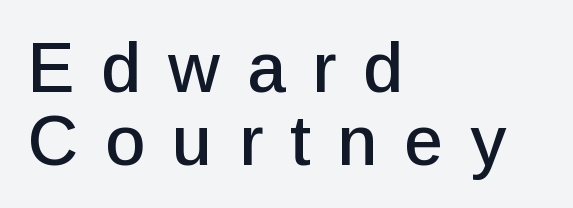
Which margin do the lines hug? The left one — the right edge is uneven. Unmarked baselines from the first word to the last. Proportional: the letters do not fall into vertical columns. One glance says dense: line gaps are narrower than usual. This sample uses an upright cut, with every glyph sitting square on the baseline. Tracking value appears strongly positive — letters spread wide.
